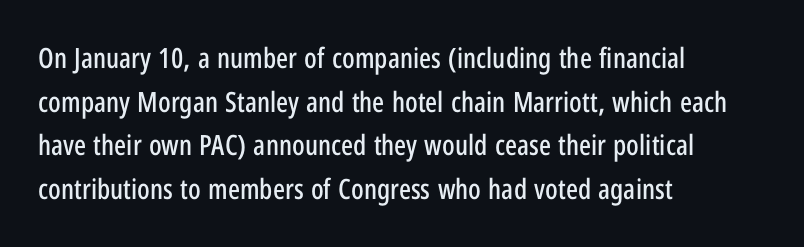
The image shows 28 px condensed sans-serif type, upright; set left-aligned, normal line spacing (1.56x), normal letter spacing, not underlined; low stroke contrast and a medium x-height.
